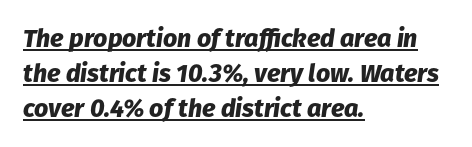
The image shows 25 px bold type, italic (leaning right); set left-aligned, normal line spacing (1.4x), normal letter spacing, underlined.
